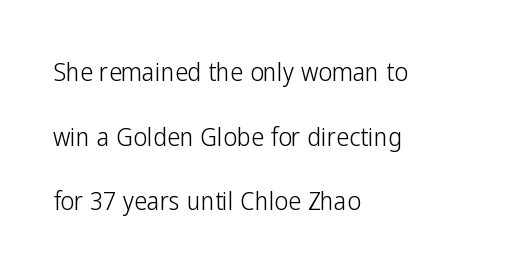
The image shows 26 px text type, upright; set left-aligned, loose line spacing (2.49x), normal letter spacing, not underlined.
